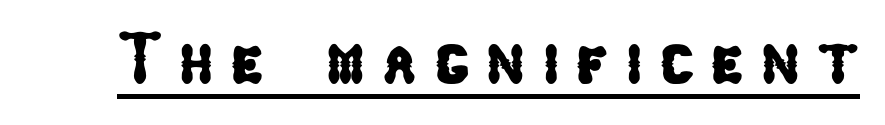
{"serif": "no", "width": "condensed", "stroke_contrast": "low", "x_height": "medium", "monospaced": "no", "underline": "yes", "letter_spacing": "wide", "letter_spacing_em": 0.24, "glyph_px": 72}
